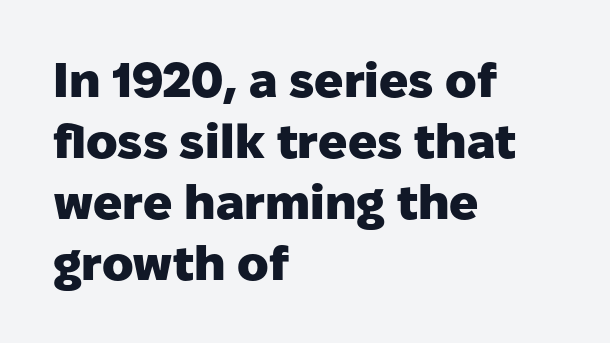
The image shows 48 px heavy sans-serif type, upright; set left-aligned, normal line spacing (1.27x), normal letter spacing, not underlined; low stroke contrast and a medium x-height.
